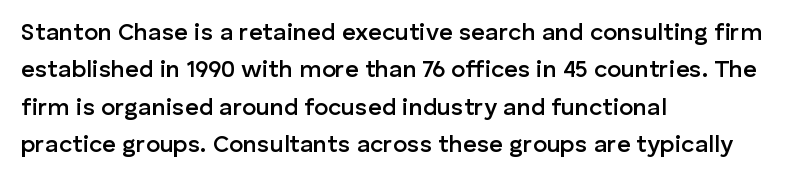
Q: Is the text bold? A: Semi-bold.
Q: Is the text italic (slanted)? A: No, it is upright.
Q: Is the text underlined? A: No.
Q: How is the paragraph aligned? A: Left-aligned.
Q: Is the spacing between letters normal or unusually wide? A: Normal.
Q: Is the spacing between lines tight, normal or loose? A: Normal.
